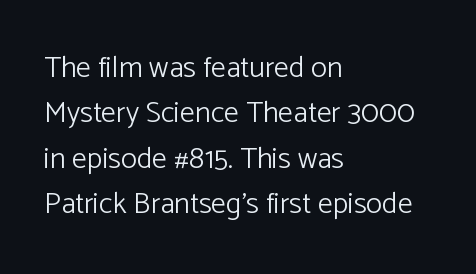
The image shows 30 px light sans-serif type, upright; set left-aligned, normal line spacing (1.51x), normal letter spacing, not underlined; low stroke contrast and a medium x-height.
